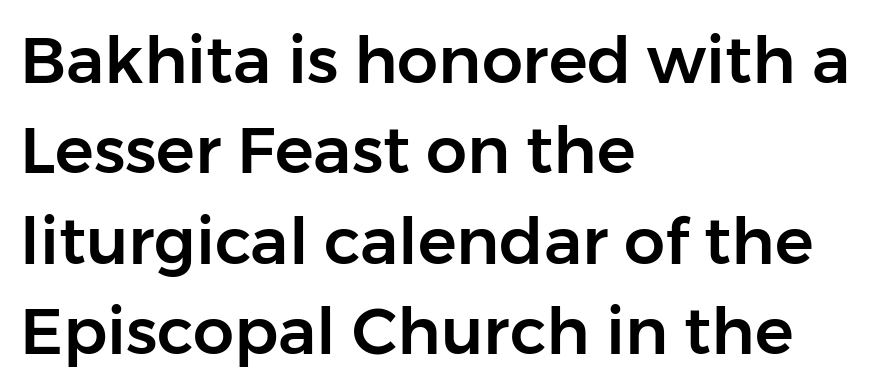
Q: Is the text italic (slanted)? A: No, it is upright.
Q: Is the typeface a serif or a sans-serif typeface? A: Sans-serif.
Q: Is the text underlined? A: No.
Q: How is the paragraph aligned? A: Left-aligned.
Q: Is the spacing between letters normal or unusually wide? A: Normal.
Q: Is the spacing between lines tight, normal or loose? A: Normal.
Q: Width (condensed, normal, or wide)? A: Normal.
Q: Stroke contrast? A: Low.
Q: x-height? A: Medium.
Q: Monospaced? A: No.
